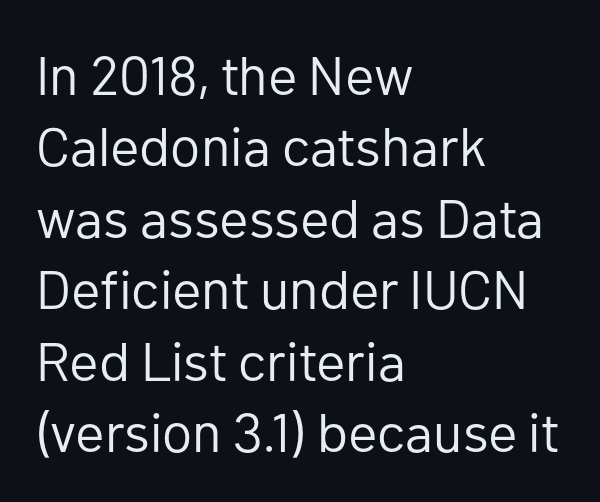
{"serif": "no", "italic": "no", "bold": "no", "weight": "regular", "width": "normal", "stroke_contrast": "low", "x_height": "medium", "monospaced": "no", "underline": "no", "align": "left", "line_spacing": "normal", "line_spacing_ratio": 1.3, "letter_spacing": "normal", "letter_spacing_em": 0.0, "glyph_px": 55}
